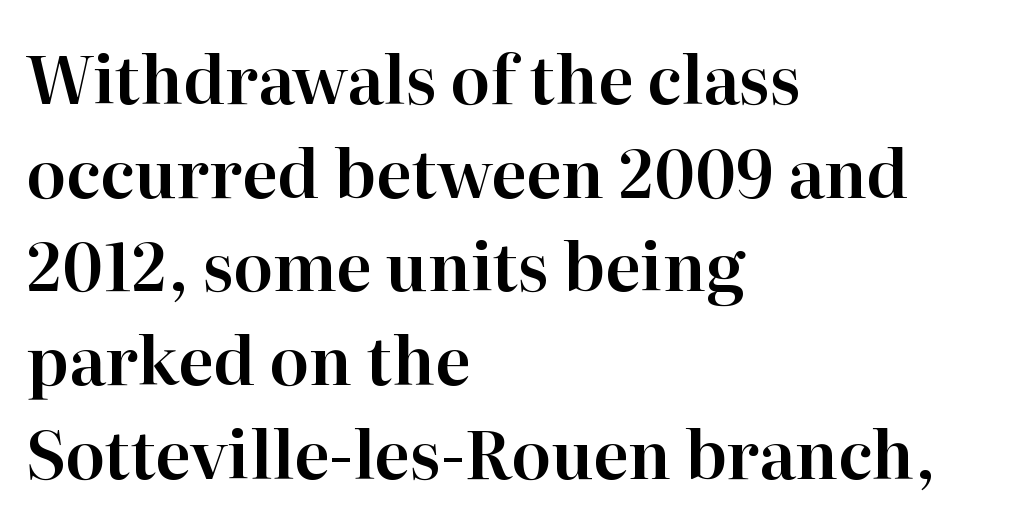
Unmarked baselines from the first word to the last. What stands out about the letter spacing? Nothing — it is the standard amount. Old-style or modern, the face here clearly has serifs. Character widths vary here, with narrow letters taking less room than wide ones.
